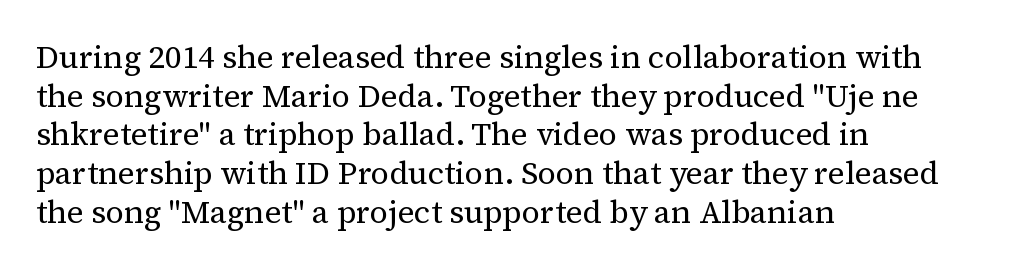
Q: Is the text bold? A: No.
Q: Is the text italic (slanted)? A: No, it is upright.
Q: Is the typeface a serif or a sans-serif typeface? A: Serif.
Q: Is the text underlined? A: No.
Q: How is the paragraph aligned? A: Left-aligned.
Q: Is the spacing between letters normal or unusually wide? A: Normal.
Q: Width (condensed, normal, or wide)? A: Normal.
Q: Stroke contrast? A: Medium.
Q: x-height? A: Medium.
Q: Monospaced? A: No.
